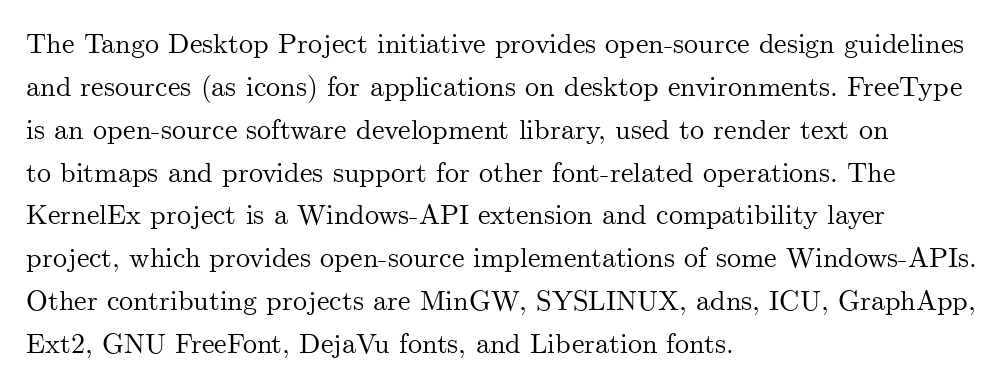
The space between consecutive lines is moderate. The passage shown is typed in a proportional face where columns would drift. Inter-character spacing is left at the font's built-in metrics. If you drew a ruler down the left edge, every line would touch it. The characters display serif detailing at their extremities. The strip under each line holds only bare page.
